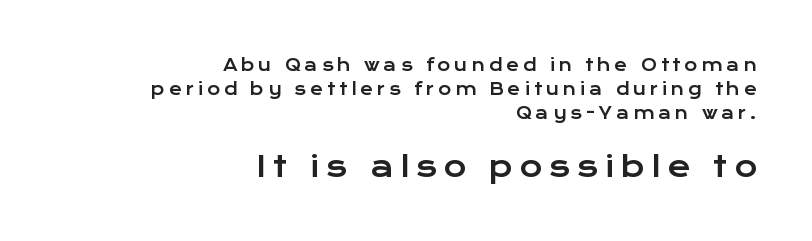
{"serif": "no", "italic": "no", "width": "wide", "stroke_contrast": "low", "x_height": "medium", "monospaced": "no", "underline": "no", "align": "right", "line_spacing": "normal", "line_spacing_ratio": 1.5, "letter_spacing": "wide", "letter_spacing_em": 0.24, "larger_block": "second", "size_ratio": 1.75, "glyph_px": 28}
